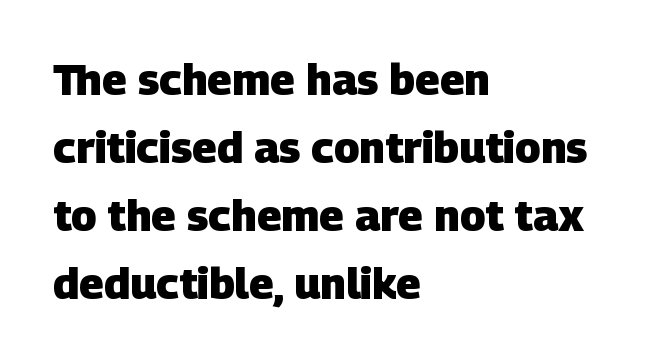
Q: Is the text bold? A: Yes.
Q: Is the typeface a serif or a sans-serif typeface? A: Sans-serif.
Q: Is the text underlined? A: No.
Q: How is the paragraph aligned? A: Left-aligned.
Q: Is the spacing between letters normal or unusually wide? A: Normal.
Q: Is the spacing between lines tight, normal or loose? A: Normal.
Q: Width (condensed, normal, or wide)? A: Normal.
Q: Stroke contrast? A: Low.
Q: x-height? A: Large.
Q: Monospaced? A: No.
